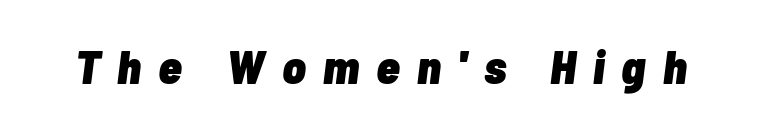
The image shows 48 px heavy, condensed type, italic (leaning right); set unusually wide letter spacing (+0.36 em), not underlined; low stroke contrast and a medium x-height.
